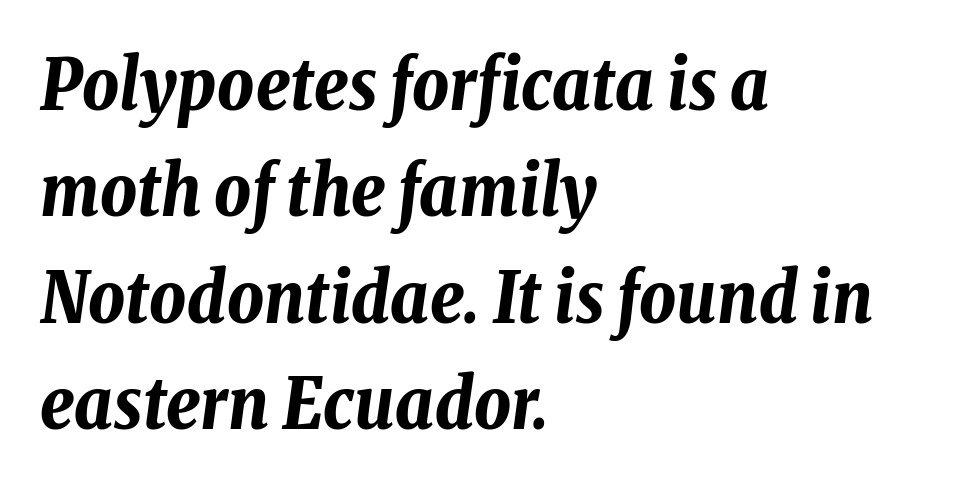
Q: Is the text bold? A: Yes.
Q: Is the text italic (slanted)? A: Yes, it leans right by about 8 degrees.
Q: Is the text underlined? A: No.
Q: How is the paragraph aligned? A: Left-aligned.
Q: Is the spacing between letters normal or unusually wide? A: Normal.
Q: Is the spacing between lines tight, normal or loose? A: Normal.
Q: Width (condensed, normal, or wide)? A: Condensed.
Q: Stroke contrast? A: Low.
Q: x-height? A: Medium.
Q: Monospaced? A: No.
